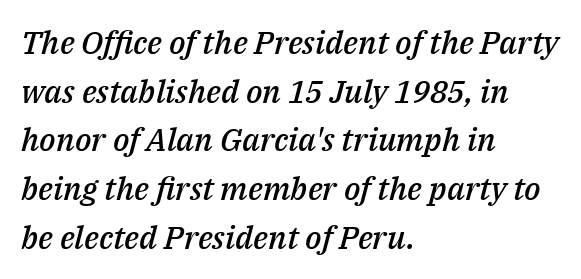
The text block is weighted toward the left margin, trailing off unevenly rightward. This sample uses plain, unmodified letter spacing. Looks like regular typesetting: each glyph gets only the width it needs. The passage shown stacks its lines at a standard gap.
